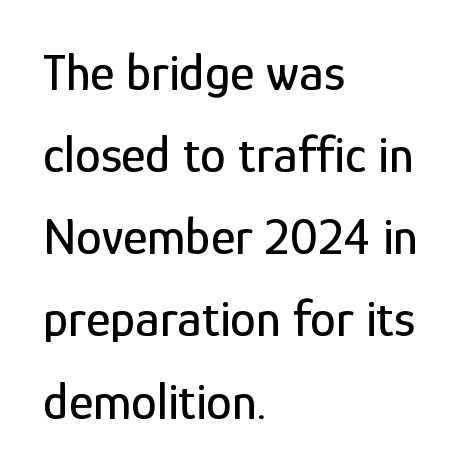
Q: Is the text italic (slanted)? A: No, it is upright.
Q: Is the typeface a serif or a sans-serif typeface? A: Sans-serif.
Q: Is the text underlined? A: No.
Q: How is the paragraph aligned? A: Left-aligned.
Q: Is the spacing between letters normal or unusually wide? A: Normal.
Q: Is the spacing between lines tight, normal or loose? A: Normal.
Q: Width (condensed, normal, or wide)? A: Condensed.
Q: Stroke contrast? A: Low.
Q: x-height? A: Medium.
Q: Monospaced? A: No.
